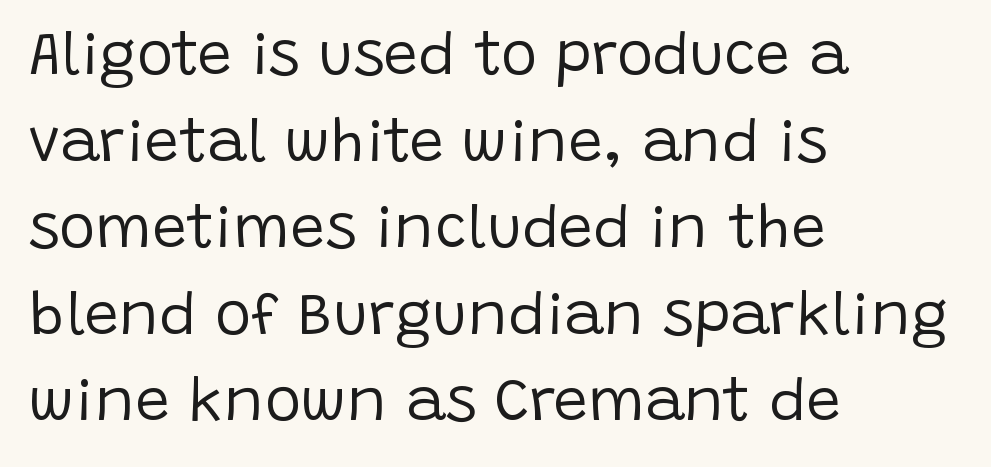
Q: Is the text bold? A: No.
Q: Is the text italic (slanted)? A: No, it is upright.
Q: Is the typeface a serif or a sans-serif typeface? A: Sans-serif.
Q: Is the text underlined? A: No.
Q: How is the paragraph aligned? A: Left-aligned.
Q: Is the spacing between letters normal or unusually wide? A: Normal.
Q: Is the spacing between lines tight, normal or loose? A: Normal.
Q: Width (condensed, normal, or wide)? A: Normal.
Q: Stroke contrast? A: Low.
Q: x-height? A: Large.
Q: Monospaced? A: No.
